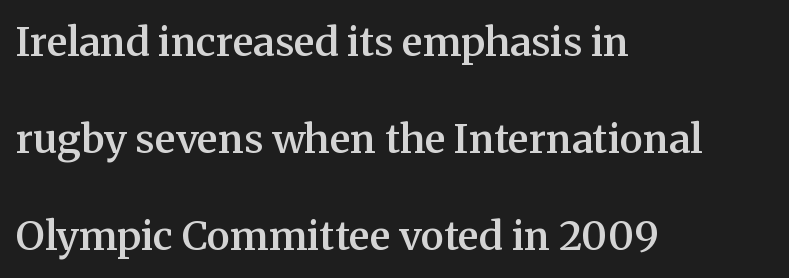
Caption: multi-line text, flush left, ragged right. A somewhat darkened texture: the type is semibold rather than bold. The letters carry serifs — small finishing strokes at the ends of their stems. This is the regular roman posture of the typeface. Each new line begins a long way beneath the previous one.
